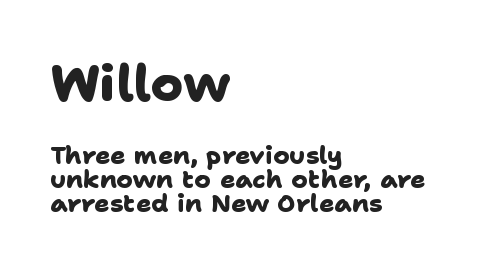
The image shows 50 px heavy sans-serif type; set left-aligned, tight line spacing (0.96x), normal letter spacing, not underlined; the first (top) block is 2.0x larger; low stroke contrast and a medium x-height.
